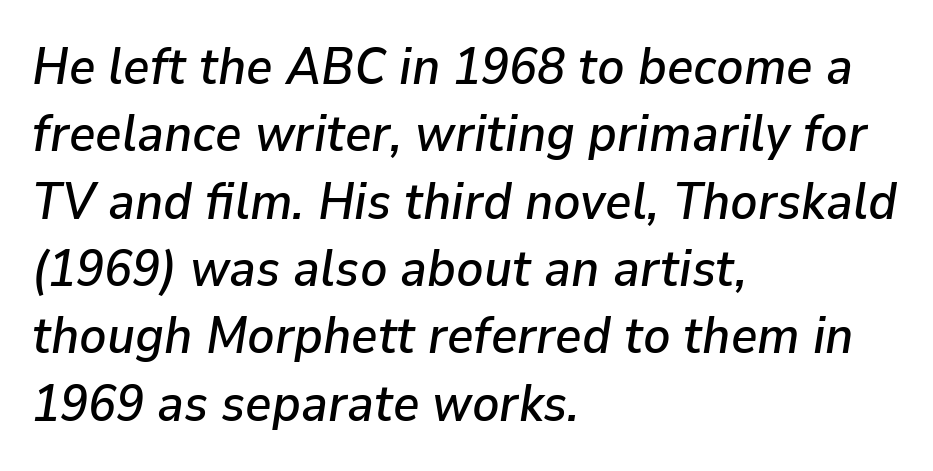
The image shows 51 px text type, italic (leaning right); set left-aligned, normal line spacing (1.32x), normal letter spacing, not underlined; low stroke contrast and a medium x-height.
